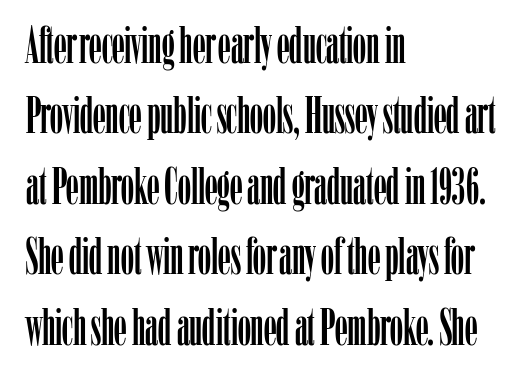
The image shows 51 px condensed serif type, upright; set left-aligned, normal line spacing (1.38x), normal letter spacing, not underlined; low stroke contrast and a medium x-height.
